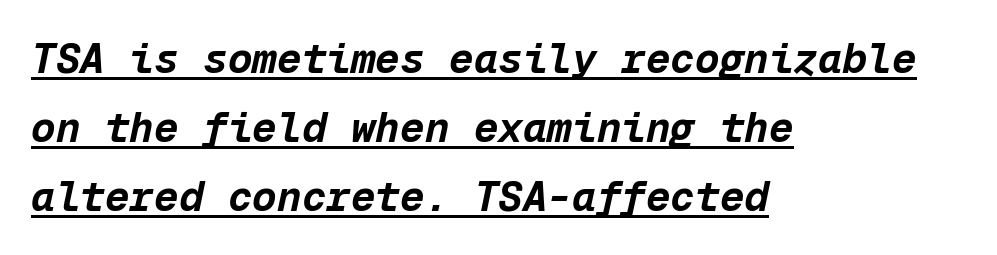
{"italic": "yes", "lean": "right", "slant_degrees": 12, "bold": "yes", "weight": "bold", "width": "normal", "stroke_contrast": "low", "x_height": "medium", "monospaced": "yes", "underline": "yes", "align": "left", "line_spacing": "normal", "line_spacing_ratio": 1.68, "letter_spacing": "normal", "letter_spacing_em": 0.0, "glyph_px": 41}
